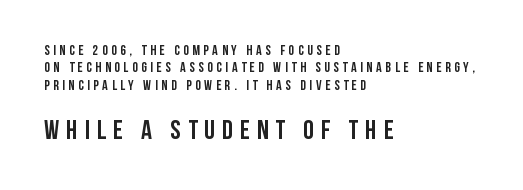
Ordinary non-slanted type is in use. Layout note: lines flush left. Anything drawn beneath the words? Only blank space. The letterforms stand isolated, each surrounded by extra space.
